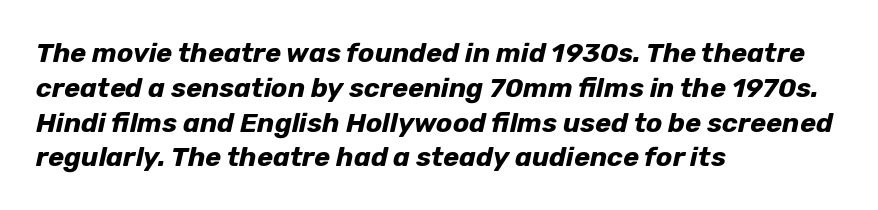
The image shows 27 px bold type, italic (leaning right); set left-aligned, normal line spacing (1.29x), normal letter spacing, not underlined.
